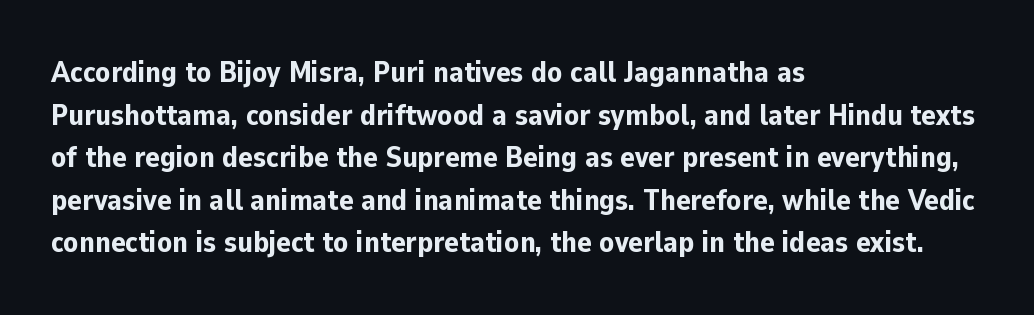
Q: Is the text bold? A: Yes.
Q: Is the text italic (slanted)? A: No, it is upright.
Q: Is the typeface a serif or a sans-serif typeface? A: Sans-serif.
Q: Is the text underlined? A: No.
Q: How is the paragraph aligned? A: Left-aligned.
Q: Is the spacing between letters normal or unusually wide? A: Normal.
Q: Is the spacing between lines tight, normal or loose? A: Normal.
Q: Width (condensed, normal, or wide)? A: Normal.
Q: Stroke contrast? A: Low.
Q: x-height? A: Medium.
Q: Monospaced? A: No.
